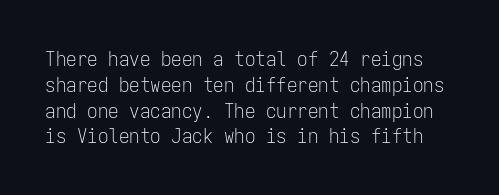
{"italic": "no", "bold": "no", "underline": "no", "line_spacing_ratio": 1.23, "letter_spacing": "normal", "letter_spacing_em": 0.0, "glyph_px": 21}
